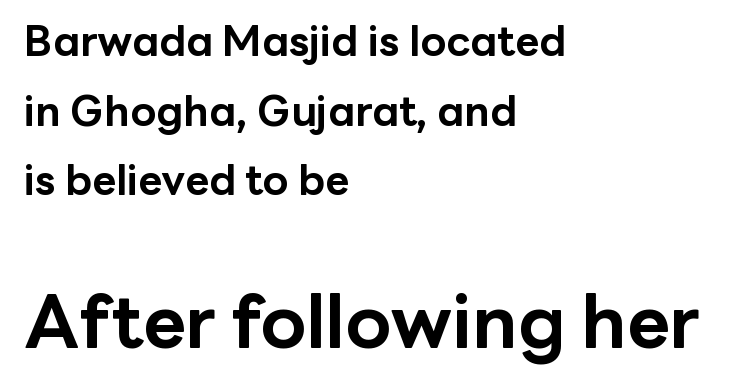
Q: Is the text bold? A: Yes.
Q: Is the text italic (slanted)? A: No, it is upright.
Q: Is the typeface a serif or a sans-serif typeface? A: Sans-serif.
Q: Is the text underlined? A: No.
Q: How is the paragraph aligned? A: Left-aligned.
Q: Is the spacing between letters normal or unusually wide? A: Normal.
Q: Is the spacing between lines tight, normal or loose? A: Normal.
Q: Which block of text is set in a larger size, the first (top) or the second (bottom)? A: The second (bottom) one.
Q: Width (condensed, normal, or wide)? A: Normal.
Q: Stroke contrast? A: Low.
Q: x-height? A: Medium.
Q: Monospaced? A: No.
